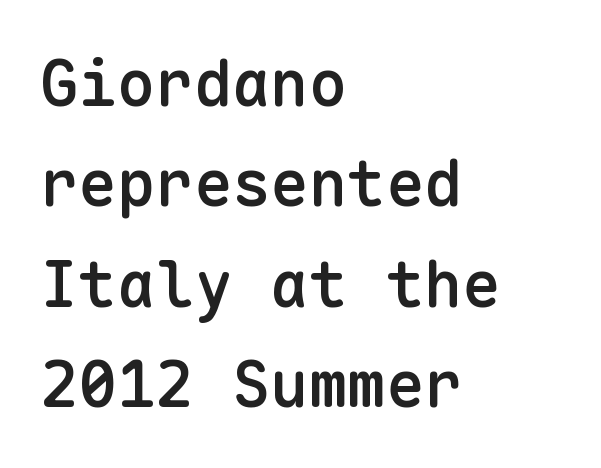
Q: Is the text bold? A: Semi-bold.
Q: Is the text italic (slanted)? A: No, it is upright.
Q: Is the typeface a serif or a sans-serif typeface? A: Sans-serif.
Q: Is the text underlined? A: No.
Q: How is the paragraph aligned? A: Left-aligned.
Q: Is the spacing between letters normal or unusually wide? A: Normal.
Q: Is the spacing between lines tight, normal or loose? A: Normal.
Q: Width (condensed, normal, or wide)? A: Normal.
Q: Stroke contrast? A: Low.
Q: x-height? A: Medium.
Q: Monospaced? A: Yes.
